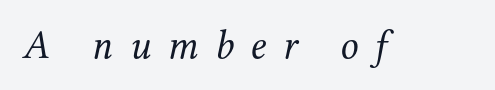
The rendering uses natural spacing where letterforms have individual widths. This rendering employs a face with finishing strokes, i.e., a serif. Unmarked baselines from the first word to the last. Heaviness? Minimal to ordinary, like unemphasized prose. Style check: oblique. Substantial extra tracking has been applied to these lines.
